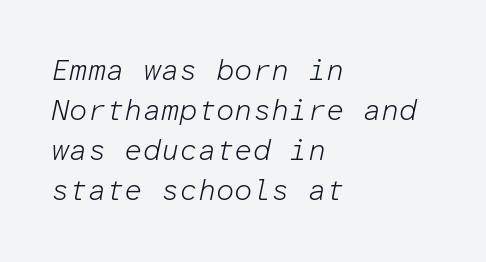
Weight: regular or lighter. Does the copy run flush right? No — it runs flush left. Any mark beneath the type? The region is blank. Is the type slanted? Yes — the strokes lean at a clear angle. Is this a fixed-width face? Yes — each glyph sits in an identical cell. What's the leading like? Ordinary, nothing unusual.
